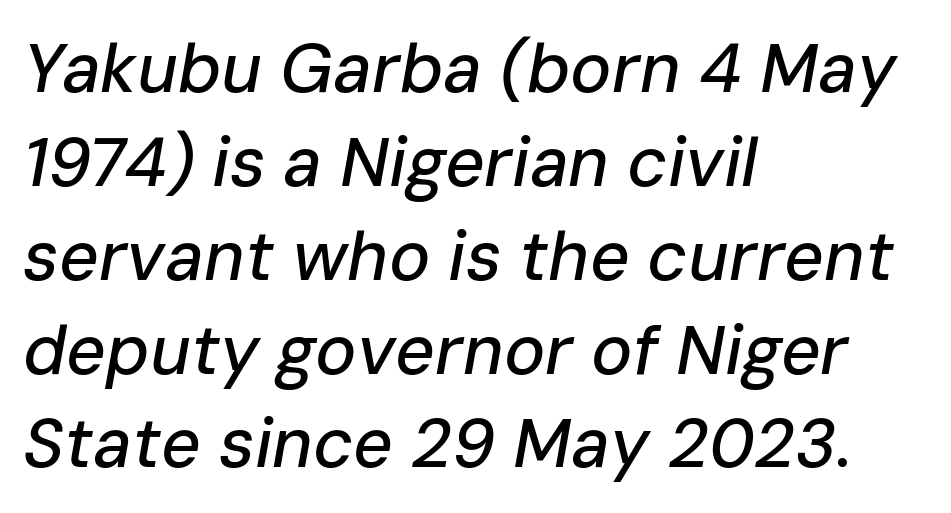
The image shows 69 px text type, italic (leaning right); set left-aligned, normal line spacing (1.36x), normal letter spacing, not underlined; low stroke contrast and a medium x-height.
